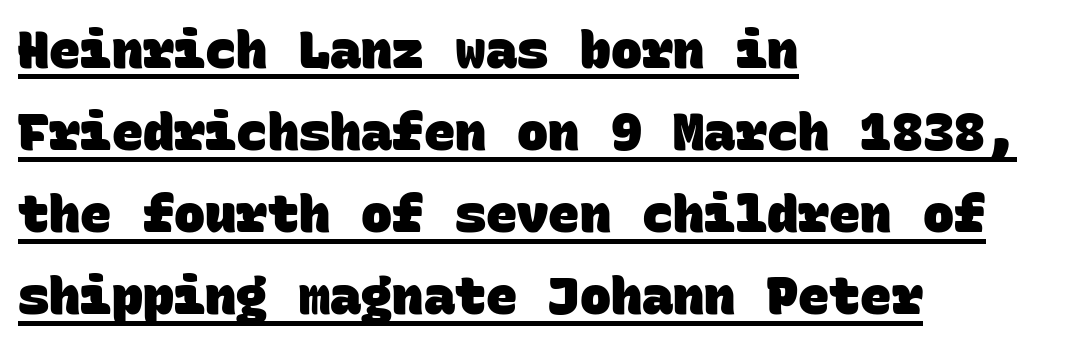
Q: Is the text bold? A: Yes.
Q: Is the typeface a serif or a sans-serif typeface? A: Sans-serif.
Q: Is the text underlined? A: Yes.
Q: How is the paragraph aligned? A: Left-aligned.
Q: Is the spacing between letters normal or unusually wide? A: Normal.
Q: Is the spacing between lines tight, normal or loose? A: Normal.
Q: Width (condensed, normal, or wide)? A: Normal.
Q: Stroke contrast? A: Low.
Q: x-height? A: Large.
Q: Monospaced? A: Yes.
